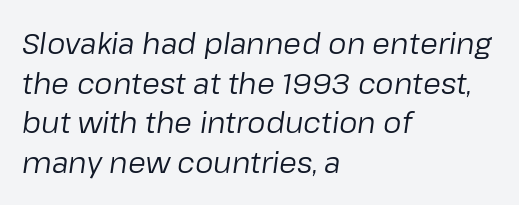
Q: Is the text bold? A: No.
Q: Is the text italic (slanted)? A: Yes, it leans right by about 8 degrees.
Q: Is the text underlined? A: No.
Q: How is the paragraph aligned? A: Left-aligned.
Q: Is the spacing between letters normal or unusually wide? A: Normal.
Q: Is the spacing between lines tight, normal or loose? A: Normal.
Q: Width (condensed, normal, or wide)? A: Normal.
Q: Stroke contrast? A: Low.
Q: x-height? A: Medium.
Q: Monospaced? A: No.
